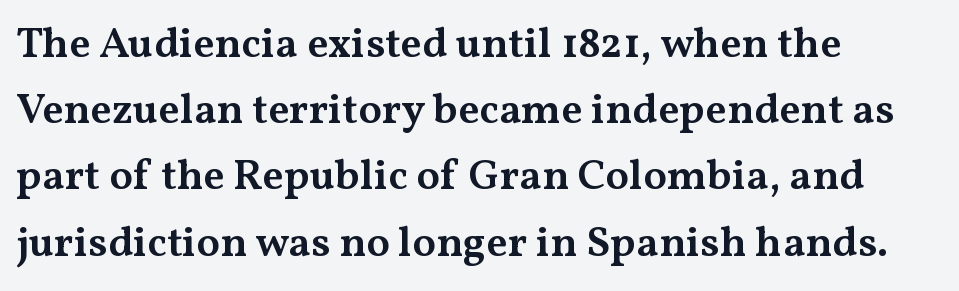
{"serif": "yes", "italic": "no", "bold": "semi", "weight": "semibold", "width": "wide", "stroke_contrast": "medium", "x_height": "medium", "monospaced": "no", "underline": "no", "align": "left", "line_spacing": "normal", "line_spacing_ratio": 1.54, "letter_spacing": "normal", "letter_spacing_em": 0.0, "glyph_px": 43}
